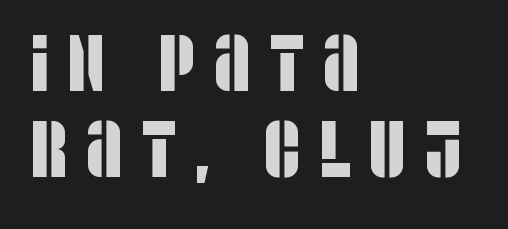
Nothing sits at the stroke ends, so this counts as sans-serif. Words appear elongated and porous because spacing is wide. Does the copy run flush right? No — it runs flush left. Underlining? Definitely not there. Baseline-to-baseline distance is barely more than the letter height. Here the designer chose a conventional face with non-uniform glyph widths.
